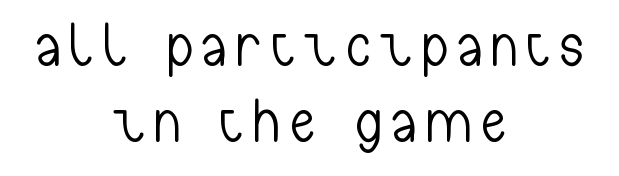
Q: Is the text bold? A: No.
Q: Is the text italic (slanted)? A: No, it is upright.
Q: Is the typeface a serif or a sans-serif typeface? A: Sans-serif.
Q: Is the text underlined? A: No.
Q: How is the paragraph aligned? A: Centered.
Q: Is the spacing between lines tight, normal or loose? A: Normal.
Q: Width (condensed, normal, or wide)? A: Condensed.
Q: Stroke contrast? A: Low.
Q: x-height? A: Medium.
Q: Monospaced? A: No.
